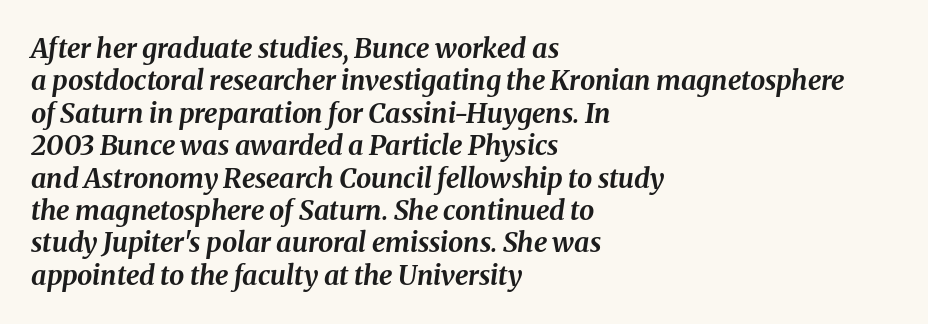
Bare-footed words on every line. Look at the tracking — it's just the regular setting, nothing added. Is the type slanted? Yes — the strokes lean at a clear angle. Each line starts at the same left margin while the right side varies.
